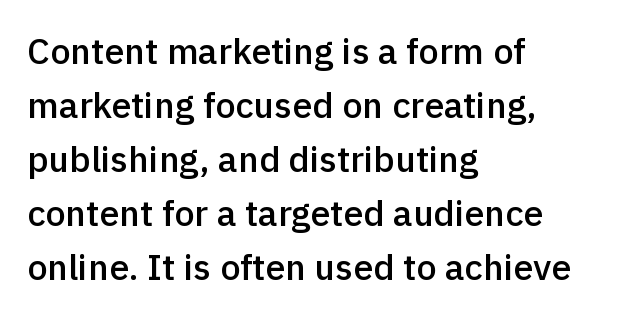
{"serif": "no", "italic": "no", "bold": "semi", "weight": "semibold", "width": "normal", "x_height": "medium", "monospaced": "no", "underline": "no", "align": "left", "line_spacing": "normal", "line_spacing_ratio": 1.5, "letter_spacing": "normal", "letter_spacing_em": 0.0, "glyph_px": 36}
